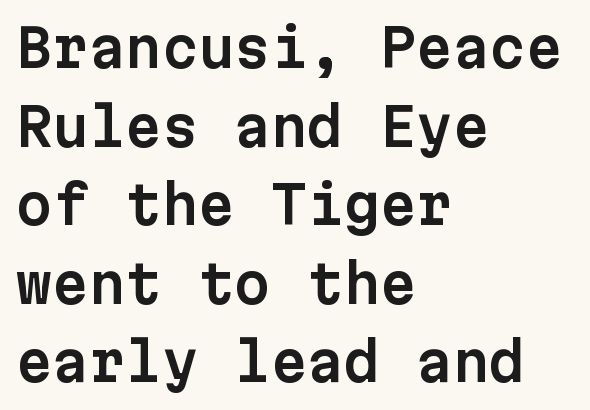
Clear beneath every line of the passage. One glance says typical: line gaps are just what's usual. This sample uses an upright cut, with every glyph sitting square on the baseline. Each letter, wide or thin by design, is forced into the same width here.
